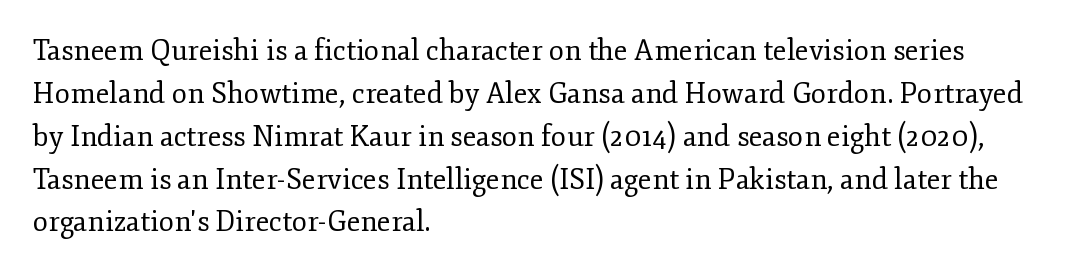
{"serif": "yes", "italic": "no", "bold": "no", "weight": "regular", "width": "normal", "stroke_contrast": "low", "x_height": "small", "monospaced": "no", "underline": "no", "align": "left", "line_spacing": "normal", "line_spacing_ratio": 1.53, "letter_spacing": "normal", "letter_spacing_em": 0.0, "glyph_px": 28}
